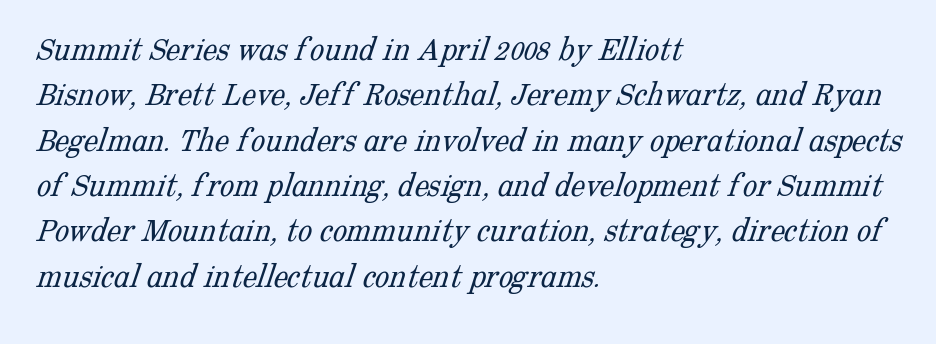
Successive baselines arrive at the customary interval. Which margin do the lines hug? The left one — the right edge is uneven. Underline: absent. The letters advance in unequal steps, a hallmark of proportional type. No extra ink here — the face is not bold. The rendering keeps characters at their native spacing.
